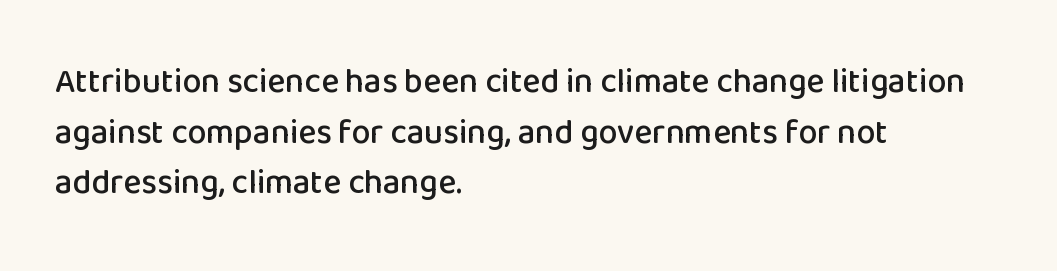
Q: Is the text italic (slanted)? A: No, it is upright.
Q: Is the typeface a serif or a sans-serif typeface? A: Sans-serif.
Q: Is the text underlined? A: No.
Q: How is the paragraph aligned? A: Left-aligned.
Q: Is the spacing between letters normal or unusually wide? A: Normal.
Q: Is the spacing between lines tight, normal or loose? A: Normal.
Q: Width (condensed, normal, or wide)? A: Normal.
Q: Stroke contrast? A: Low.
Q: x-height? A: Medium.
Q: Monospaced? A: No.
